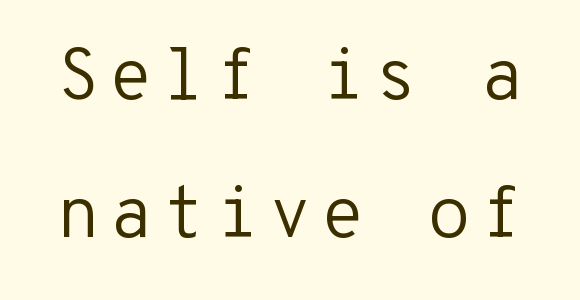
Q: Is the text bold? A: No.
Q: Is the text italic (slanted)? A: No, it is upright.
Q: Is the typeface a serif or a sans-serif typeface? A: Sans-serif.
Q: Is the text underlined? A: No.
Q: Is the spacing between lines tight, normal or loose? A: Loose.
Q: Width (condensed, normal, or wide)? A: Normal.
Q: Stroke contrast? A: Low.
Q: x-height? A: Medium.
Q: Monospaced? A: Yes.
